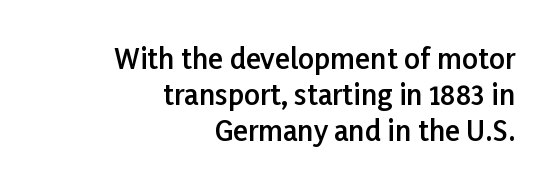
The image shows 28 px semibold sans-serif type, upright; set right-aligned, normal line spacing (1.29x), normal letter spacing, not underlined; low stroke contrast and a medium x-height.
